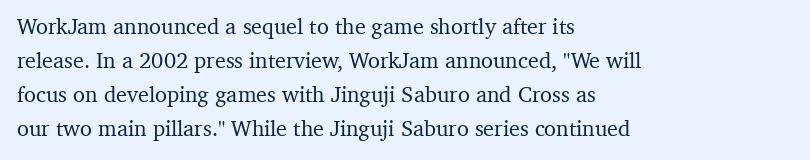
{"italic": "no", "underline": "no", "align": "left", "line_spacing": "normal", "line_spacing_ratio": 1.55, "letter_spacing": "normal", "letter_spacing_em": 0.0, "glyph_px": 22}
